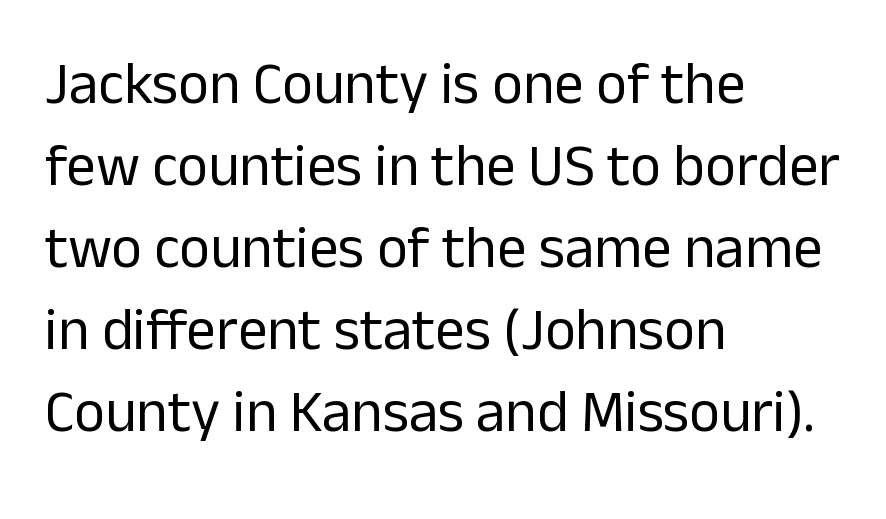
{"serif": "no", "italic": "no", "bold": "no", "weight": "regular", "width": "normal", "stroke_contrast": "low", "x_height": "medium", "monospaced": "no", "underline": "no", "align": "left", "line_spacing": "normal", "line_spacing_ratio": 1.39, "letter_spacing": "normal", "letter_spacing_em": 0.0, "glyph_px": 59}
